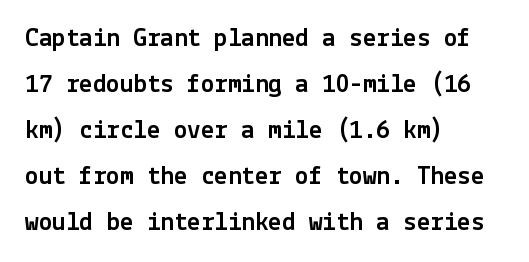
Does the lettering tilt? It doesn't — this is upright. Layout note: lines flush left. The letters sit at their default tracking, neither squeezed nor spread. What's the leading like? Ordinary, nothing unusual.
